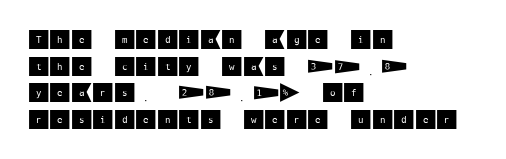
{"italic": "no", "underline": "no", "align": "left", "line_spacing_ratio": 1.21, "letter_spacing": "normal", "letter_spacing_em": 0.0, "glyph_px": 22}
